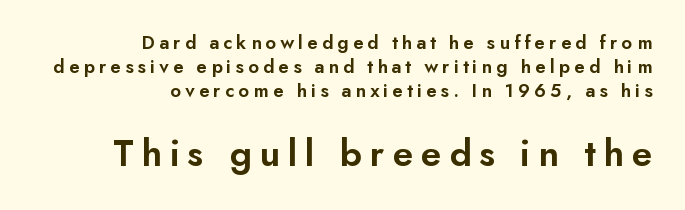
Q: Is the text bold? A: Semi-bold.
Q: Is the text italic (slanted)? A: No, it is upright.
Q: Is the typeface a serif or a sans-serif typeface? A: Sans-serif.
Q: Is the text underlined? A: No.
Q: How is the paragraph aligned? A: Right-aligned.
Q: Is the spacing between letters normal or unusually wide? A: Unusually wide.
Q: Which block of text is set in a larger size, the first (top) or the second (bottom)? A: The second (bottom) one.
Q: Width (condensed, normal, or wide)? A: Normal.
Q: Stroke contrast? A: Low.
Q: x-height? A: Small.
Q: Monospaced? A: No.
